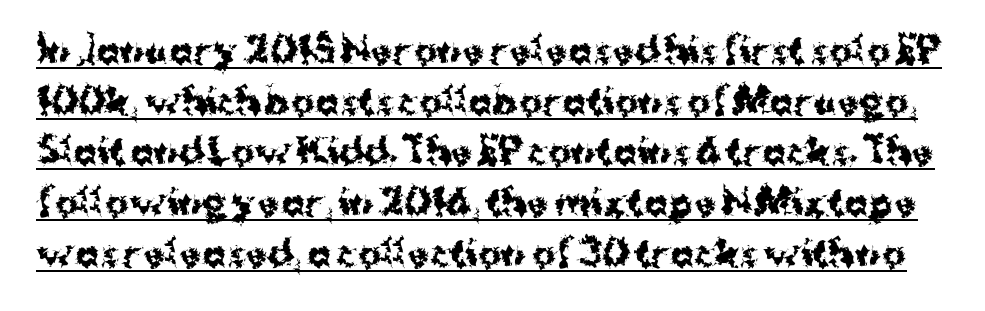
Q: Is the text bold? A: Yes.
Q: Is the text italic (slanted)? A: No, it is upright.
Q: Is the typeface a serif or a sans-serif typeface? A: Sans-serif.
Q: Is the text underlined? A: Yes.
Q: Is the spacing between letters normal or unusually wide? A: Normal.
Q: Is the spacing between lines tight, normal or loose? A: Normal.
Q: Width (condensed, normal, or wide)? A: Normal.
Q: Stroke contrast? A: Medium.
Q: x-height? A: Medium.
Q: Monospaced? A: No.
